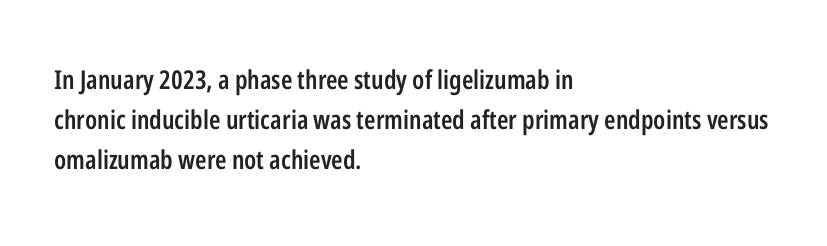
The image shows 26 px text type, upright; set left-aligned, normal line spacing (1.53x), normal letter spacing, not underlined.
